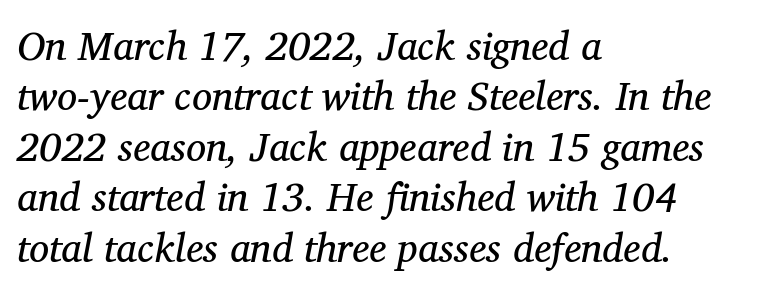
The image shows 40 px regular-weight serif type, italic (leaning right); set left-aligned, normal line spacing (1.26x), normal letter spacing, not underlined; medium stroke contrast and a medium x-height.
